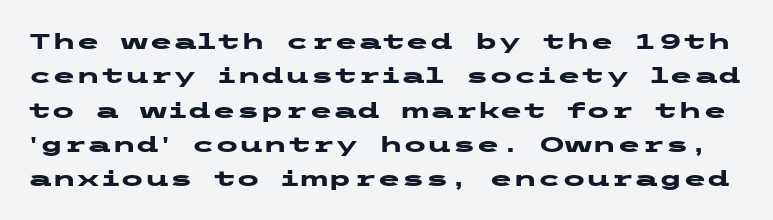
Q: Is the text bold? A: Yes.
Q: Is the text italic (slanted)? A: No, it is upright.
Q: Is the text underlined? A: No.
Q: Is the spacing between letters normal or unusually wide? A: Normal.
Q: Is the spacing between lines tight, normal or loose? A: Normal.
